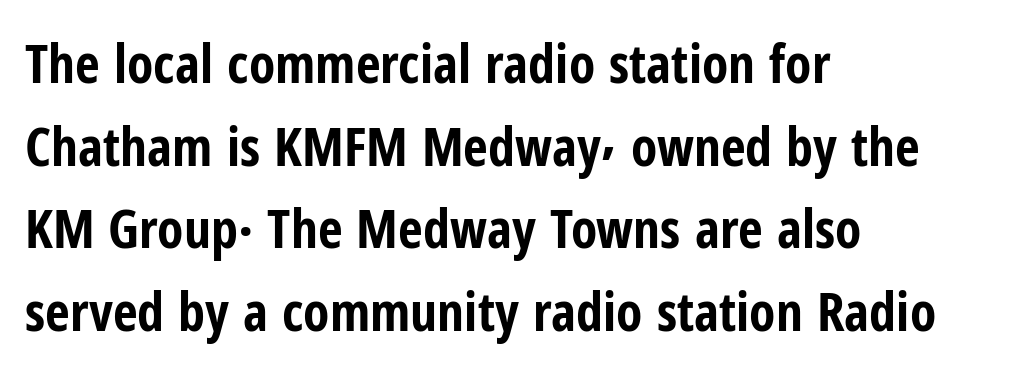
{"serif": "no", "italic": "no", "bold": "yes", "weight": "bold", "width": "condensed", "stroke_contrast": "low", "x_height": "medium", "monospaced": "no", "underline": "no", "align": "left", "line_spacing": "normal", "line_spacing_ratio": 1.53, "letter_spacing": "normal", "letter_spacing_em": 0.0, "glyph_px": 54}
